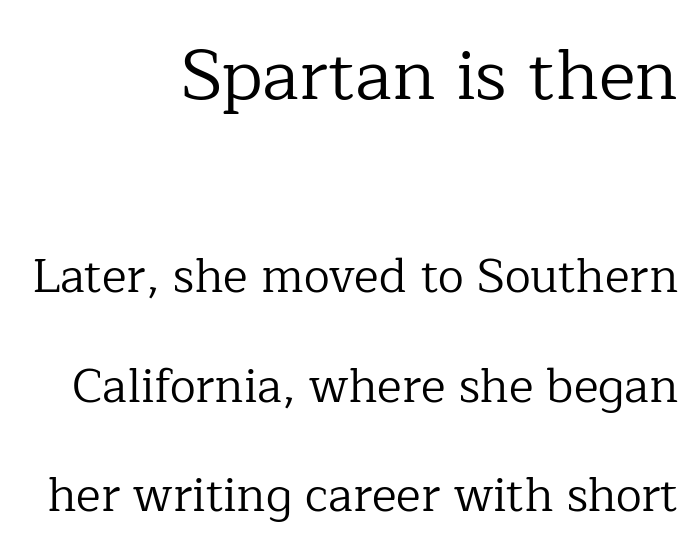
Bold? No — there's no thickening of the strokes. The letters advance in unequal steps, a hallmark of proportional type. Every stem runs plumb, perpendicular to the baseline. Reading top to bottom, the characters get smaller at the block break. The setting favours the right margin, as signatures and pull-quotes sometimes do.
